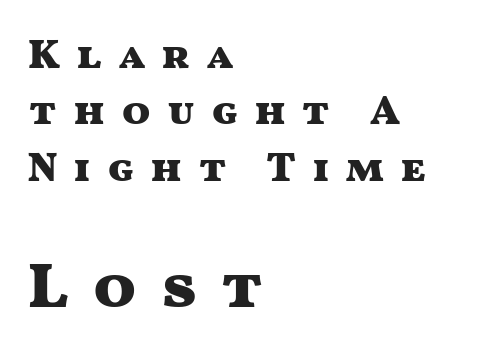
{"serif": "no", "italic": "no", "bold": "yes", "weight": "heavy", "width": "wide", "stroke_contrast": "medium", "x_height": "medium", "monospaced": "no", "underline": "no", "align": "left", "line_spacing": "normal", "line_spacing_ratio": 1.34, "letter_spacing": "wide", "letter_spacing_em": 0.37, "larger_block": "second", "size_ratio": 1.5, "glyph_px": 63}
